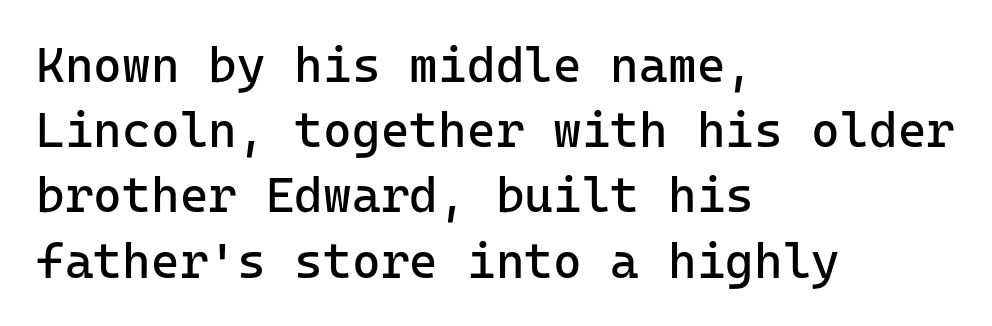
The image shows 49 px regular-weight sans-serif type, upright; set left-aligned, normal line spacing (1.33x), normal letter spacing, not underlined; low stroke contrast and a medium x-height.
